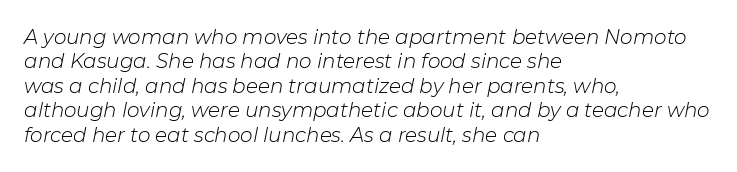
Q: Is the text bold? A: No.
Q: Is the text italic (slanted)? A: Yes, it leans right by about 11 degrees.
Q: Is the text underlined? A: No.
Q: How is the paragraph aligned? A: Left-aligned.
Q: Is the spacing between letters normal or unusually wide? A: Normal.
